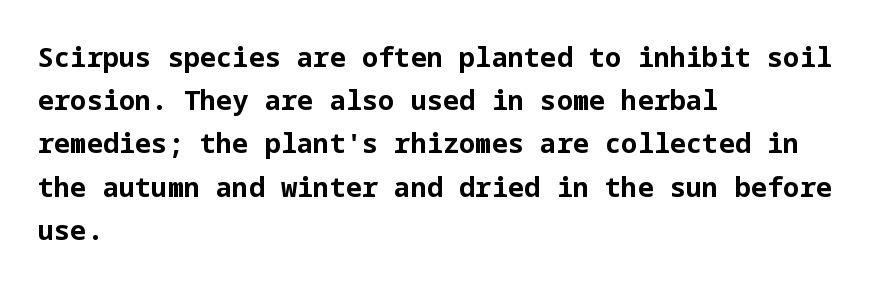
Q: Is the text bold? A: Yes.
Q: Is the text italic (slanted)? A: No, it is upright.
Q: Is the text underlined? A: No.
Q: How is the paragraph aligned? A: Left-aligned.
Q: Is the spacing between letters normal or unusually wide? A: Normal.
Q: Is the spacing between lines tight, normal or loose? A: Normal.
